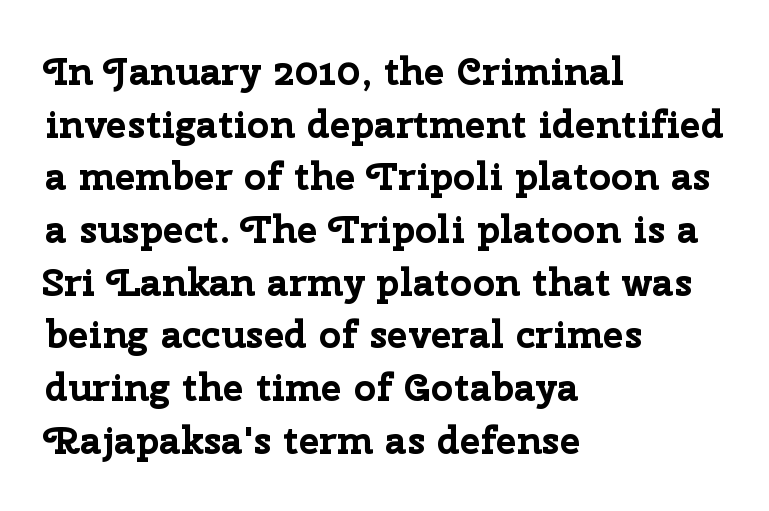
Unmarked baselines from the first word to the last. Notice how descenders clear the ascenders below comfortably — that's standard leading. A classic flush-left, rag-right setting is used for this passage. Nobody touched the tracking dial on this one. Look at the bottom of the vertical strokes: they stop flat, with no serifs. A roman cut, with each character standing at attention.
